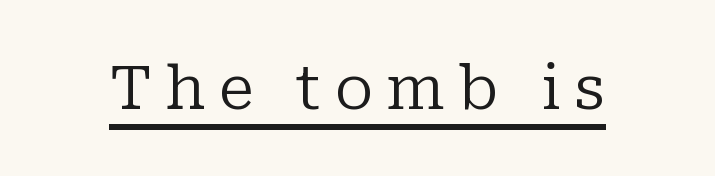
Designer's note — italics off, roman on. A typesetter would call this proportional, since set widths differ per character. Typographically, this falls in the serif category. Vertical stems look standard width or narrower in stroke.
